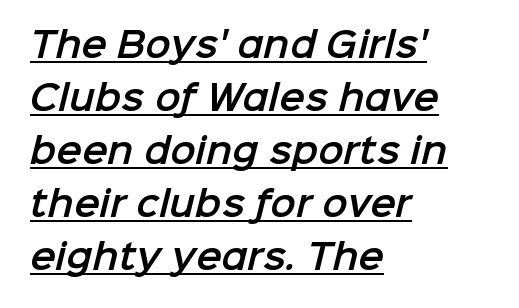
This rendering features underlined lettering. Nobody touched the tracking dial on this one. Looks like regular typesetting: each glyph gets only the width it needs. The passage is arranged the way most books set body copy — flush left. Serifs: no, the terminals of the letterforms are clean.
